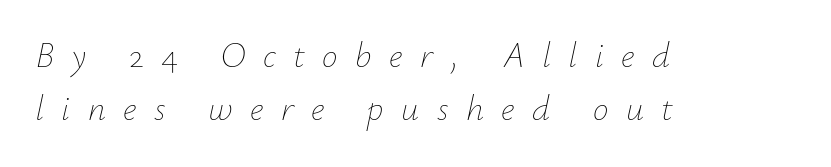
Q: Is the text bold? A: No.
Q: Is the text italic (slanted)? A: Yes, it leans right by about 12 degrees.
Q: Is the text underlined? A: No.
Q: How is the paragraph aligned? A: Left-aligned.
Q: Is the spacing between letters normal or unusually wide? A: Unusually wide.
Q: Is the spacing between lines tight, normal or loose? A: Normal.
Q: Width (condensed, normal, or wide)? A: Normal.
Q: Stroke contrast? A: Low.
Q: x-height? A: Small.
Q: Monospaced? A: No.
